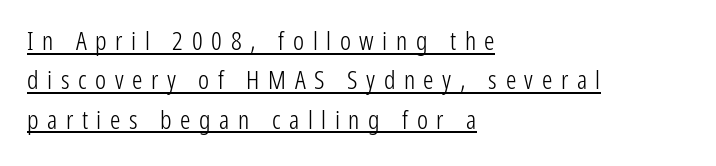
{"italic": "no", "bold": "no", "underline": "yes", "align": "left", "line_spacing": "normal", "line_spacing_ratio": 1.51, "letter_spacing": "wide", "letter_spacing_em": 0.33, "glyph_px": 26}
